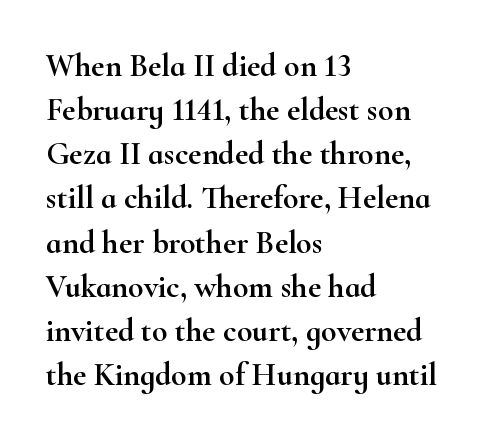
{"serif": "yes", "italic": "no", "width": "wide", "stroke_contrast": "high", "x_height": "small", "monospaced": "no", "underline": "no", "align": "left", "line_spacing": "normal", "line_spacing_ratio": 1.38, "letter_spacing": "normal", "letter_spacing_em": 0.0, "glyph_px": 32}
